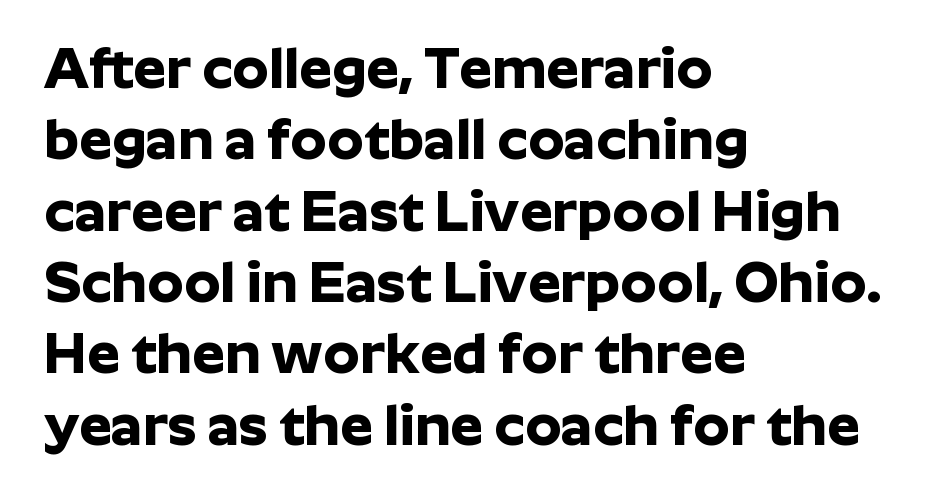
The type is set solid horizontally, with unmodified tracking. Bare-footed words on every line. Classification — sans serif. Caption: multi-line text, flush left, ragged right. Vertical strokes here are truly vertical. Students, this is bold: see how much ink each stroke carries.
